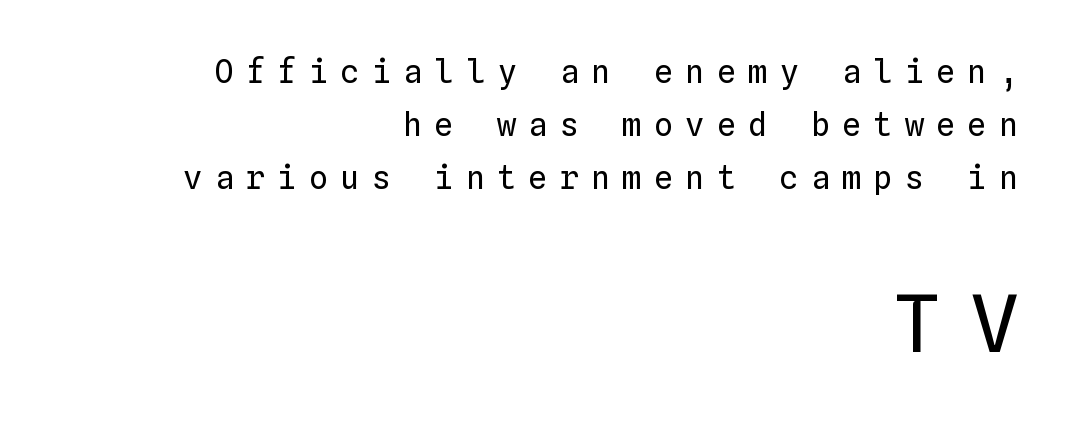
Q: Is the text bold? A: No.
Q: Is the text italic (slanted)? A: No, it is upright.
Q: Is the text underlined? A: No.
Q: How is the paragraph aligned? A: Right-aligned.
Q: Is the spacing between letters normal or unusually wide? A: Unusually wide.
Q: Is the spacing between lines tight, normal or loose? A: Normal.
Q: Which block of text is set in a larger size, the first (top) or the second (bottom)? A: The second (bottom) one.
Q: Width (condensed, normal, or wide)? A: Normal.
Q: Stroke contrast? A: Low.
Q: x-height? A: Medium.
Q: Monospaced? A: Yes.
